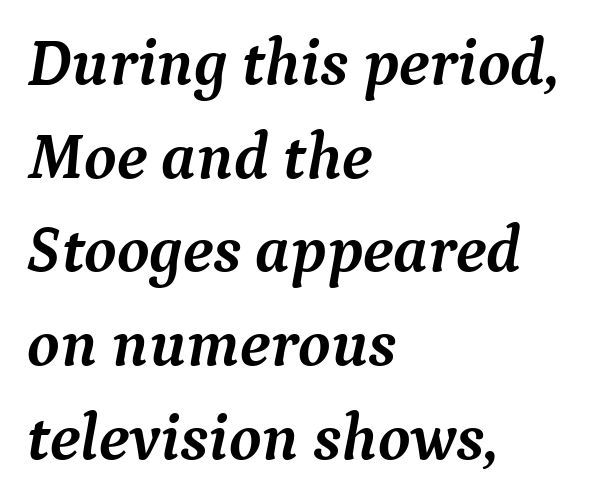
The image shows 66 px semibold serif type, italic (leaning right); set left-aligned, normal line spacing (1.42x), normal letter spacing, not underlined; medium stroke contrast and a medium x-height.
